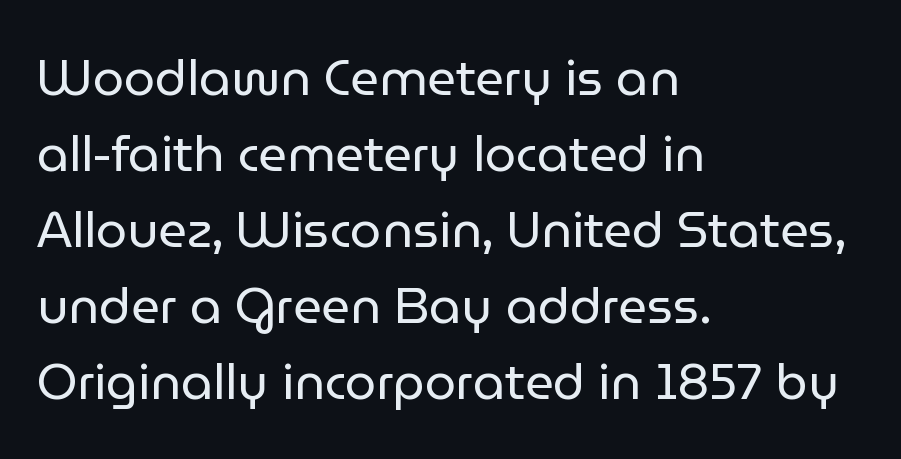
The image shows 50 px regular-weight sans-serif type, upright; set left-aligned, normal line spacing (1.52x), normal letter spacing, not underlined; low stroke contrast and a medium x-height.
